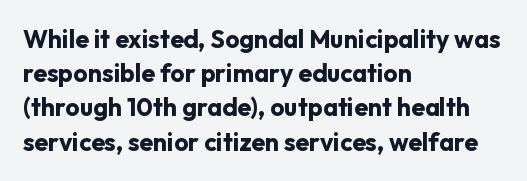
The image shows 25 px bold type, upright; set left-aligned, normal line spacing (1.37x), normal letter spacing, not underlined.
